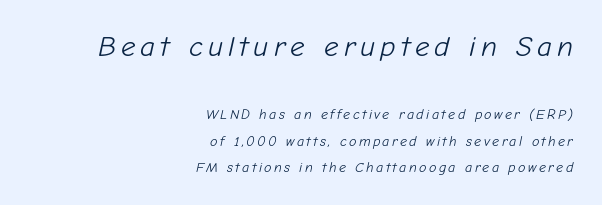
The image shows 29 px light type, italic (leaning right); set right-aligned, line spacing 1.87x, not underlined; the first (top) block is 2.07x larger; low stroke contrast and a medium x-height.
